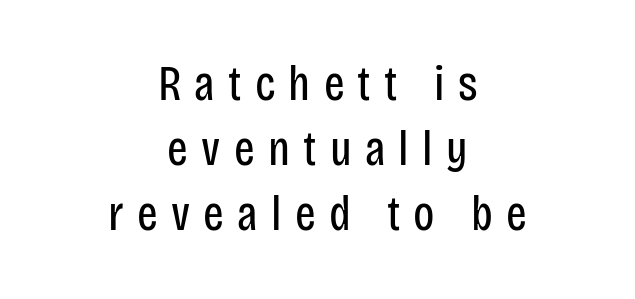
Is this a fixed-width face? No — the glyphs have proportional, varying widths. Tall strokes in this sample are plumb rather than angled. No feet cap the strokes, marking this as sans-serif type. The type is letterspaced generously, with wide tracking. This rendering features lettering with no underline.
